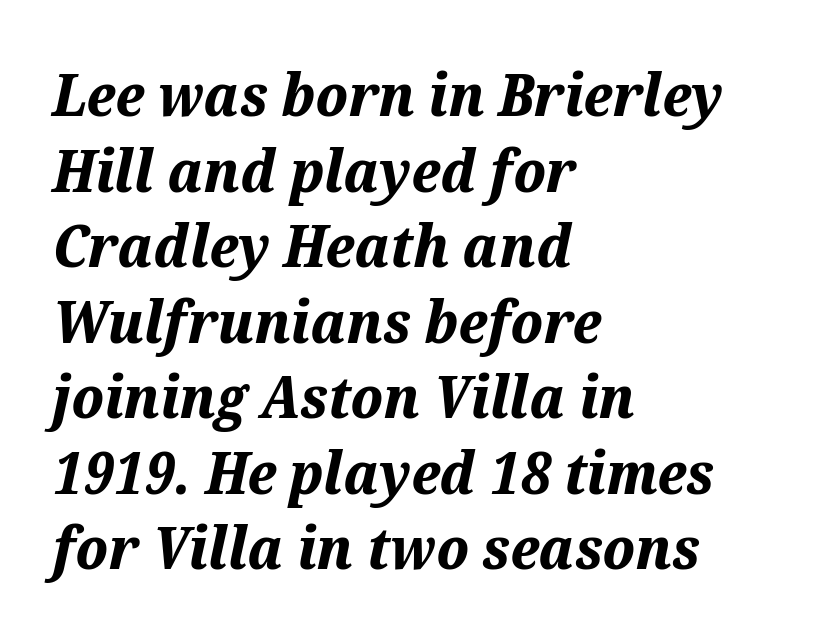
Does the lettering tilt? It does — this is italic. One-word summary of the alignment: left. I'd describe the lettering as bold — thick and assertive. Caption: standard tracking, unaltered. Character widths vary here, with narrow letters taking less room than wide ones. Descender tails drop into unmarked territory.
